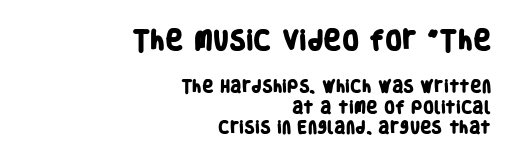
The image shows 22 px bold type; set right-aligned, normal line spacing (1.47x), normal letter spacing, not underlined; the first (top) block is 1.57x larger.
